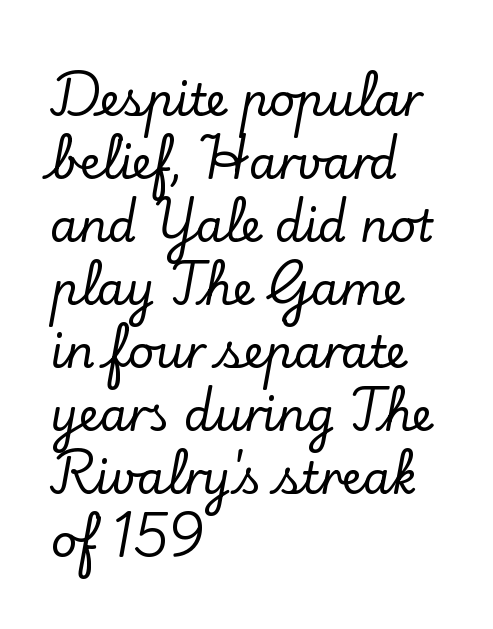
Q: Is the text italic (slanted)? A: Yes.
Q: Is the typeface a serif or a sans-serif typeface? A: Serif.
Q: Is the text underlined? A: No.
Q: How is the paragraph aligned? A: Left-aligned.
Q: Is the spacing between letters normal or unusually wide? A: Normal.
Q: Is the spacing between lines tight, normal or loose? A: Normal.
Q: Width (condensed, normal, or wide)? A: Normal.
Q: Stroke contrast? A: Low.
Q: x-height? A: Small.
Q: Monospaced? A: No.
